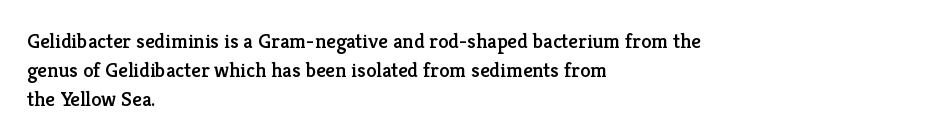
{"italic": "no", "underline": "no", "align": "left", "line_spacing": "normal", "line_spacing_ratio": 1.39, "letter_spacing": "normal", "letter_spacing_em": 0.0, "glyph_px": 21}
